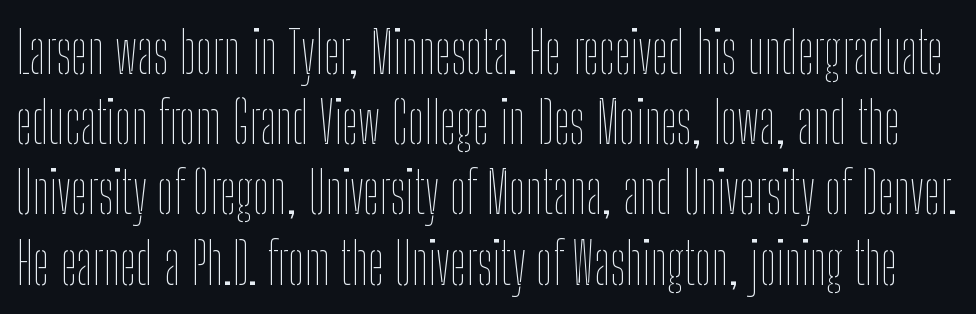
The image shows 58 px thin, condensed type, upright; set line spacing 1.21x, normal letter spacing, not underlined; low stroke contrast and a medium x-height.
